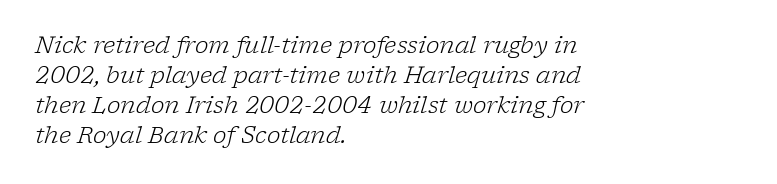
{"italic": "yes", "lean": "right", "slant_degrees": 17, "bold": "no", "underline": "no", "align": "left", "line_spacing": "normal", "line_spacing_ratio": 1.3, "letter_spacing": "normal", "letter_spacing_em": 0.0, "glyph_px": 23}
